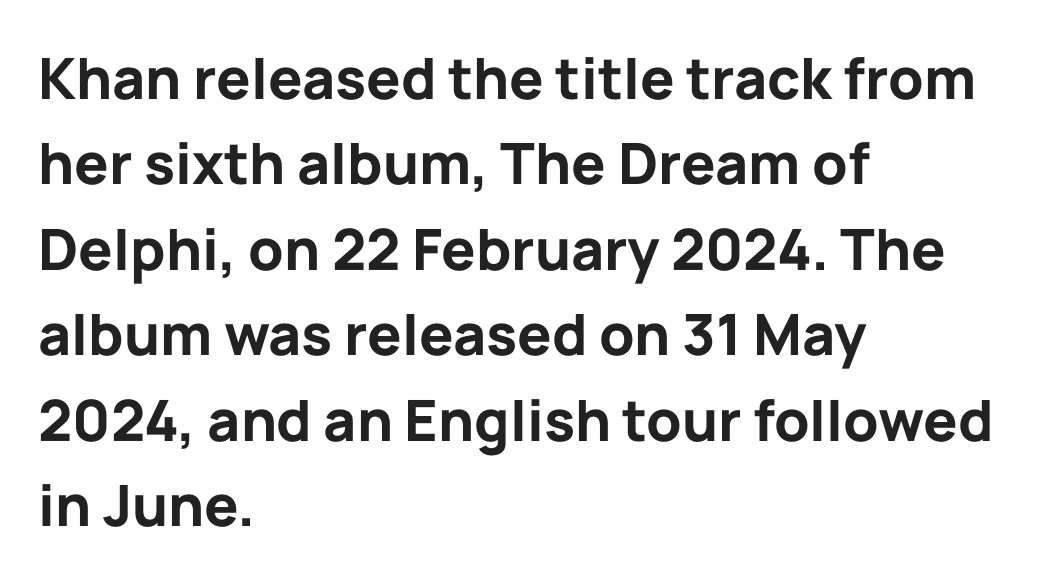
{"serif": "no", "italic": "no", "bold": "yes", "weight": "bold", "width": "normal", "stroke_contrast": "low", "x_height": "medium", "monospaced": "no", "underline": "no", "align": "left", "line_spacing": "normal", "line_spacing_ratio": 1.5, "letter_spacing": "normal", "letter_spacing_em": 0.0, "glyph_px": 57}
